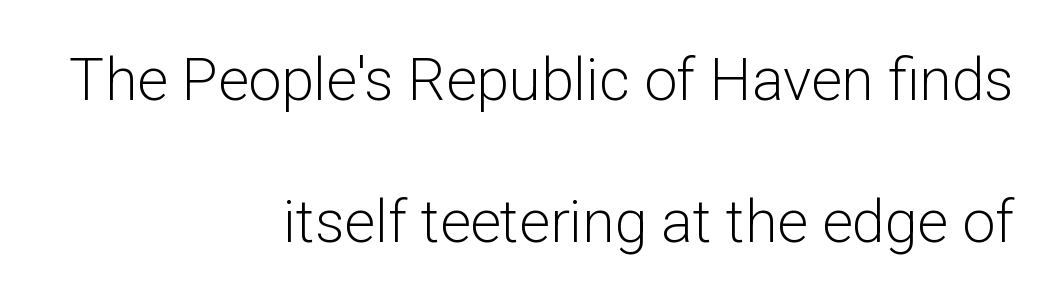
Q: Is the text bold? A: No.
Q: Is the text italic (slanted)? A: No, it is upright.
Q: Is the typeface a serif or a sans-serif typeface? A: Sans-serif.
Q: Is the text underlined? A: No.
Q: How is the paragraph aligned? A: Right-aligned.
Q: Is the spacing between letters normal or unusually wide? A: Normal.
Q: Is the spacing between lines tight, normal or loose? A: Loose.
Q: Width (condensed, normal, or wide)? A: Normal.
Q: Stroke contrast? A: Low.
Q: x-height? A: Medium.
Q: Monospaced? A: No.
